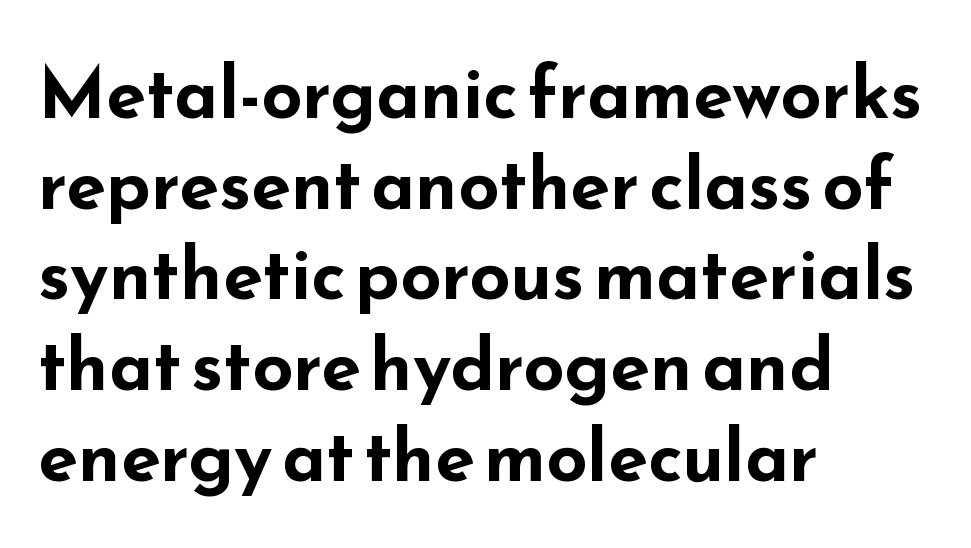
Q: Is the text bold? A: Yes.
Q: Is the text italic (slanted)? A: No, it is upright.
Q: Is the typeface a serif or a sans-serif typeface? A: Sans-serif.
Q: Is the text underlined? A: No.
Q: How is the paragraph aligned? A: Left-aligned.
Q: Is the spacing between letters normal or unusually wide? A: Normal.
Q: Is the spacing between lines tight, normal or loose? A: Normal.
Q: Width (condensed, normal, or wide)? A: Wide.
Q: Stroke contrast? A: Low.
Q: x-height? A: Small.
Q: Monospaced? A: No.
